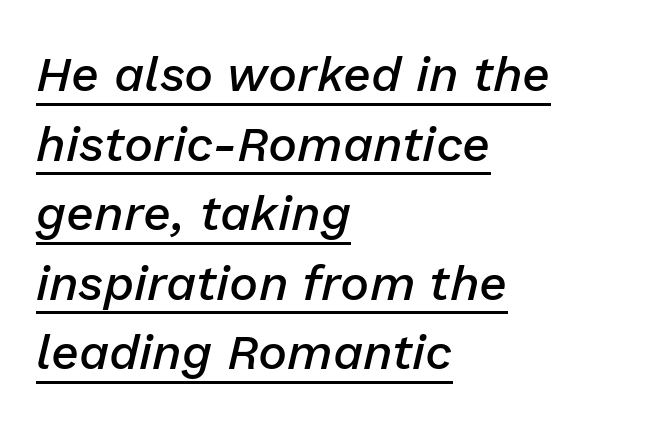
The image shows 49 px semibold type, italic (leaning right); set left-aligned, normal line spacing (1.42x), normal letter spacing, underlined; low stroke contrast and a medium x-height.
